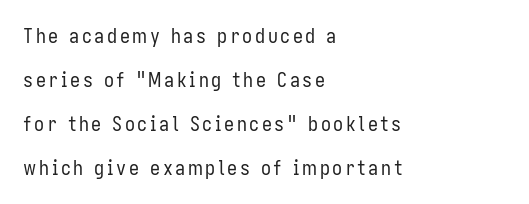
The image shows 20 px text type, upright; set left-aligned, loose line spacing (2.2x), not underlined.
